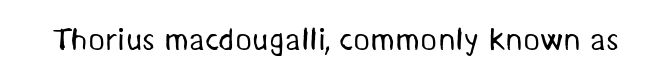
{"serif": "no", "bold": "no", "weight": "regular", "width": "normal", "stroke_contrast": "medium", "x_height": "medium", "monospaced": "no", "underline": "no", "letter_spacing": "normal", "letter_spacing_em": 0.0, "glyph_px": 32}
